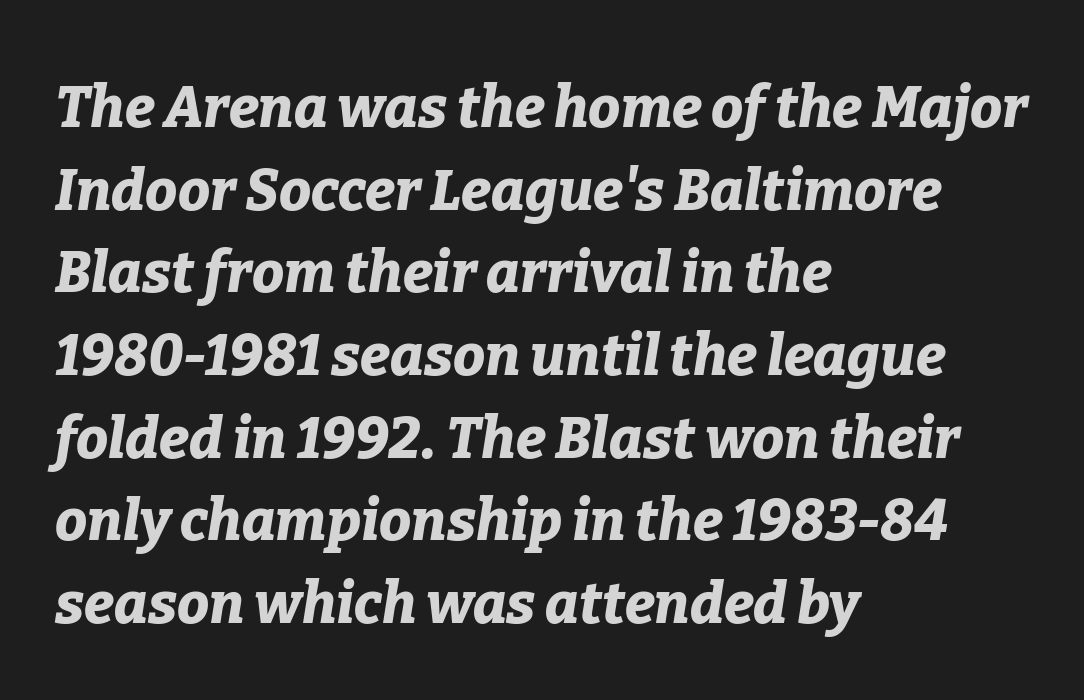
The image shows 57 px bold type, italic (leaning right); set left-aligned, normal line spacing (1.45x), normal letter spacing, not underlined; low stroke contrast and a medium x-height.
